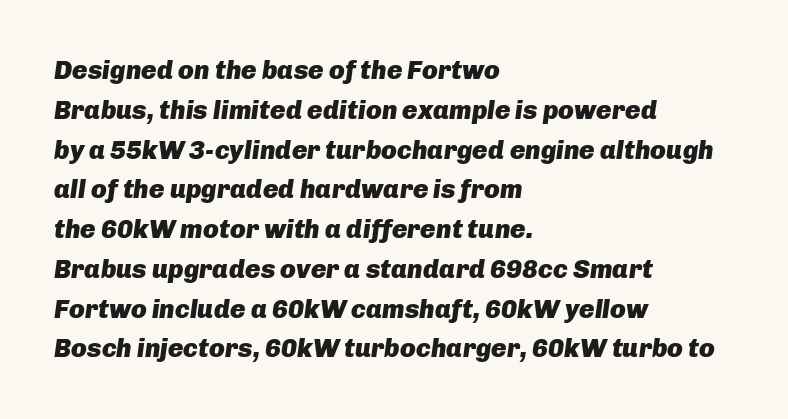
The image shows 26 px bold type, italic (leaning right); set left-aligned, normal line spacing (1.53x), normal letter spacing, not underlined.
